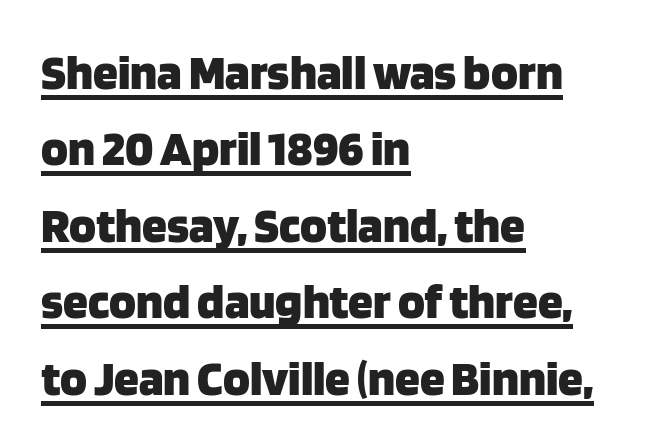
{"serif": "no", "italic": "no", "bold": "yes", "weight": "heavy", "width": "normal", "stroke_contrast": "low", "x_height": "large", "monospaced": "no", "underline": "yes", "align": "left", "line_spacing": "normal", "line_spacing_ratio": 1.53, "letter_spacing": "normal", "letter_spacing_em": 0.0, "glyph_px": 50}
